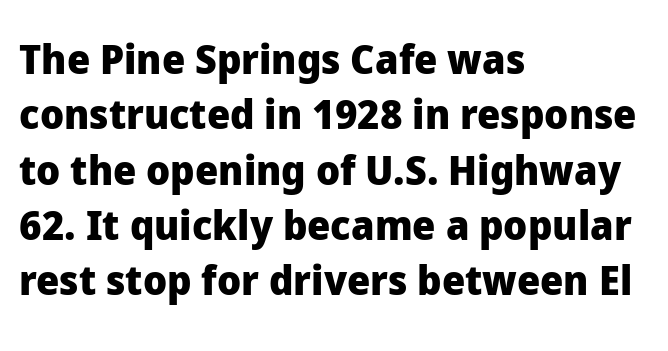
Q: Is the text bold? A: Yes.
Q: Is the text italic (slanted)? A: No, it is upright.
Q: Is the typeface a serif or a sans-serif typeface? A: Sans-serif.
Q: Is the text underlined? A: No.
Q: How is the paragraph aligned? A: Left-aligned.
Q: Is the spacing between letters normal or unusually wide? A: Normal.
Q: Is the spacing between lines tight, normal or loose? A: Normal.
Q: Width (condensed, normal, or wide)? A: Normal.
Q: Stroke contrast? A: Low.
Q: x-height? A: Medium.
Q: Monospaced? A: No.
